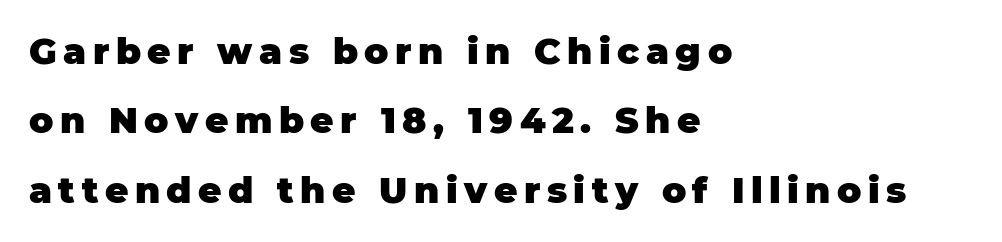
{"serif": "no", "italic": "no", "bold": "yes", "weight": "heavy", "width": "normal", "stroke_contrast": "low", "x_height": "large", "monospaced": "no", "underline": "no", "align": "left", "line_spacing": "loose", "line_spacing_ratio": 1.93, "glyph_px": 36}
